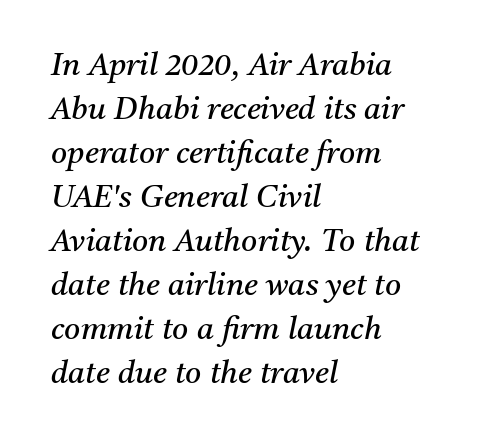
The image shows 31 px regular-weight serif type, italic (leaning right); set left-aligned, normal line spacing (1.42x), normal letter spacing, not underlined; medium stroke contrast and a medium x-height.
